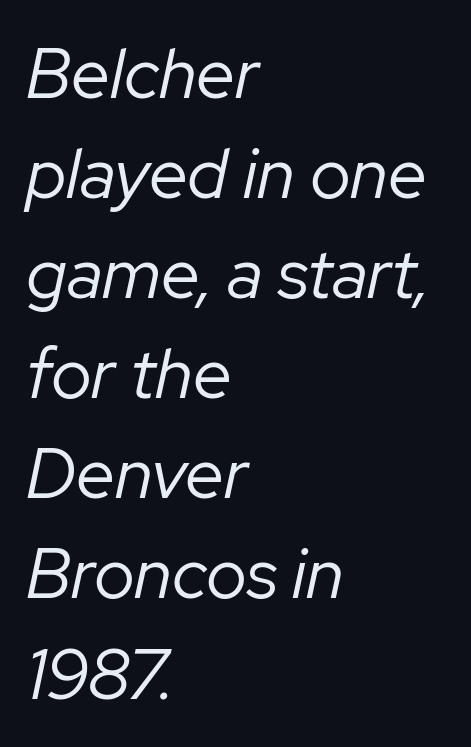
{"italic": "yes", "lean": "right", "slant_degrees": 12, "bold": "no", "weight": "regular", "width": "normal", "stroke_contrast": "low", "x_height": "medium", "monospaced": "no", "underline": "no", "align": "left", "line_spacing": "normal", "line_spacing_ratio": 1.43, "letter_spacing": "normal", "letter_spacing_em": 0.0, "glyph_px": 70}
